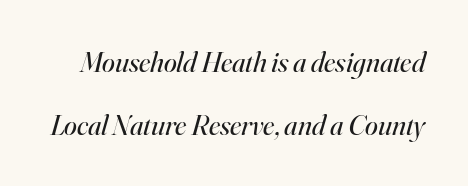
The image shows 29 px regular-weight serif type, italic (leaning right); set loose line spacing (2.17x), normal letter spacing, not underlined; high stroke contrast and a small x-height.
